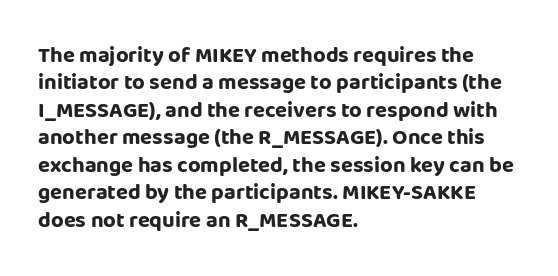
The image shows 22 px bold type, upright; set left-aligned, normal line spacing (1.25x), normal letter spacing, not underlined.
